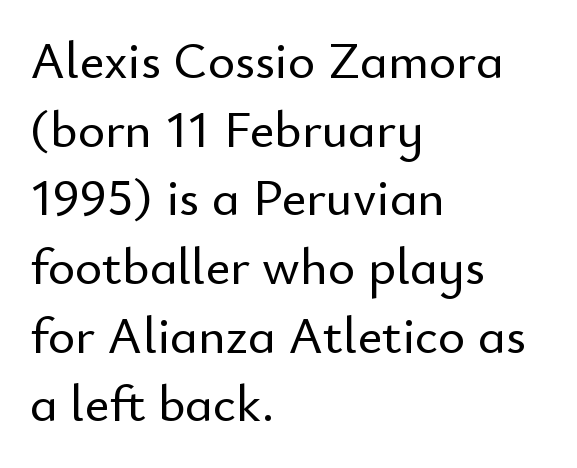
This sample has the flowing, uneven cadence of proportional lettering. Rows of type keep a routine distance in the vertical direction. Is the block centered? No — it sits flush against the left margin. Letters rest on an invisible, unmarked baseline.
